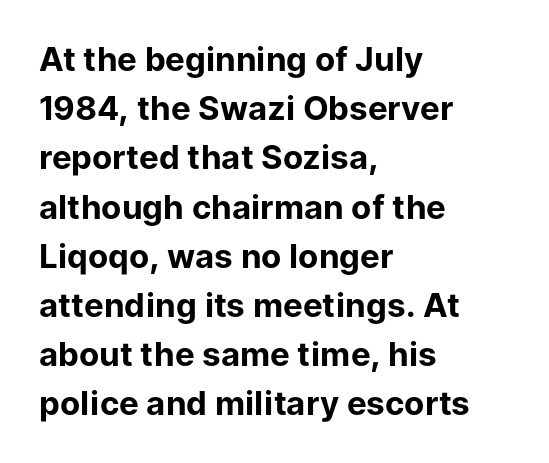
Q: Is the text bold? A: Yes.
Q: Is the text italic (slanted)? A: No, it is upright.
Q: Is the typeface a serif or a sans-serif typeface? A: Sans-serif.
Q: Is the text underlined? A: No.
Q: How is the paragraph aligned? A: Left-aligned.
Q: Is the spacing between letters normal or unusually wide? A: Normal.
Q: Is the spacing between lines tight, normal or loose? A: Normal.
Q: Width (condensed, normal, or wide)? A: Normal.
Q: Stroke contrast? A: Low.
Q: x-height? A: Medium.
Q: Monospaced? A: No.
